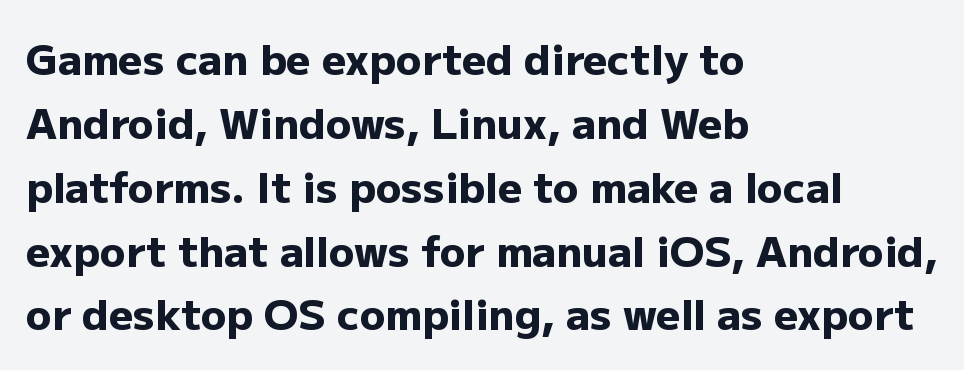
The image shows 42 px heavy sans-serif type, upright; set left-aligned, normal line spacing (1.52x), normal letter spacing, not underlined; low stroke contrast and a medium x-height.
